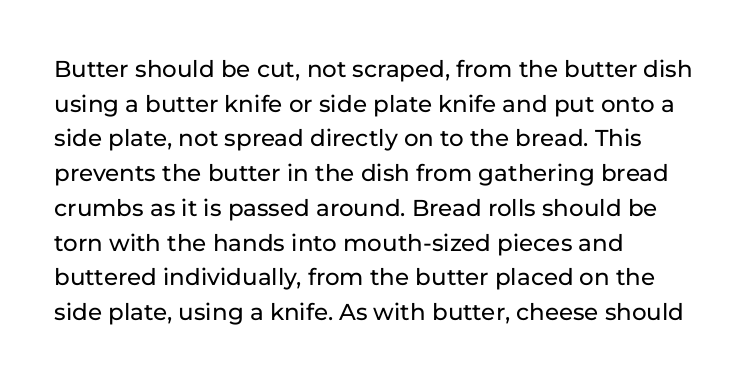
Students, observe: this is what conventionally led text looks like. Has an underline been added? It has not. Words appear dense and cohesive because spacing is normal. If you drew a ruler down the left edge, every line would touch it.
